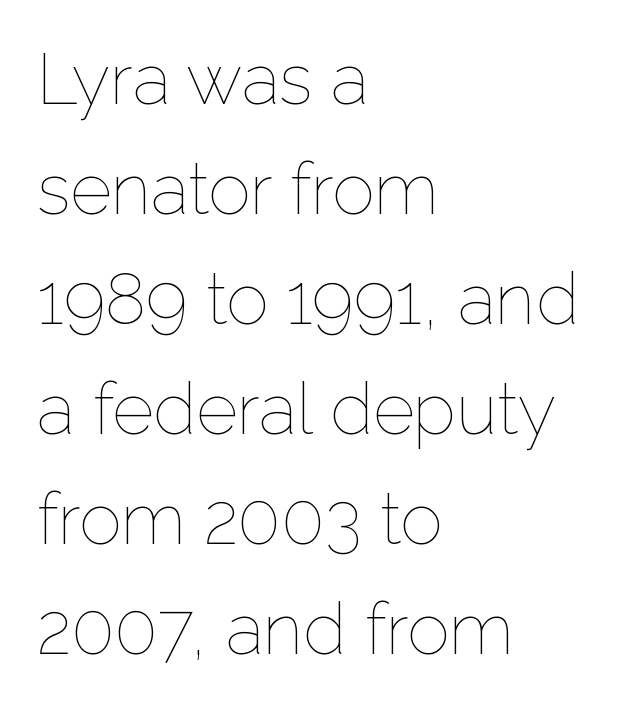
The image shows 71 px thin type, upright; set left-aligned, normal line spacing (1.55x), normal letter spacing, not underlined; low stroke contrast and a medium x-height.
